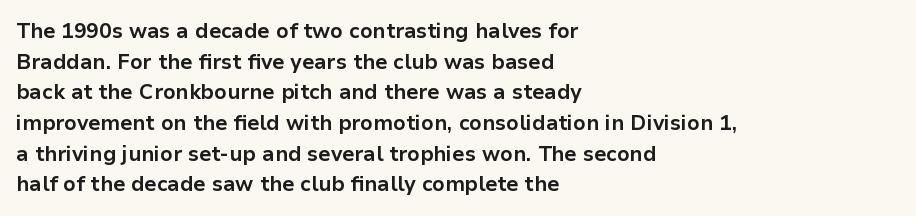
{"italic": "no", "bold": "yes", "underline": "no", "align": "left", "line_spacing": "normal", "line_spacing_ratio": 1.46, "letter_spacing": "normal", "letter_spacing_em": 0.0, "glyph_px": 21}
